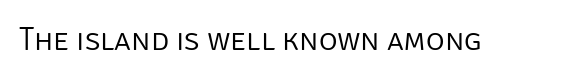
The image shows 32 px light sans-serif type, upright; set normal letter spacing, not underlined; low stroke contrast and a large x-height.
